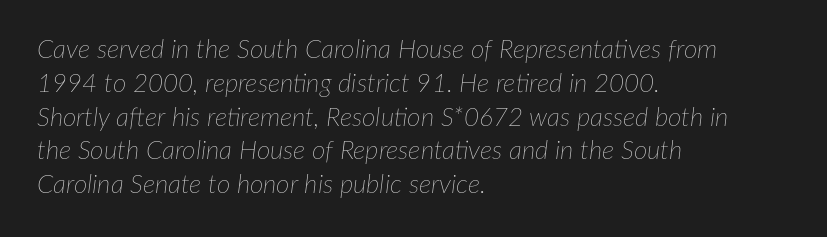
Left-aligned paragraph, ragged on the right. Heft: none added — not bold. Descender tails drop into unmarked territory. Compared with typical body copy, the letter spacing here is the same.
